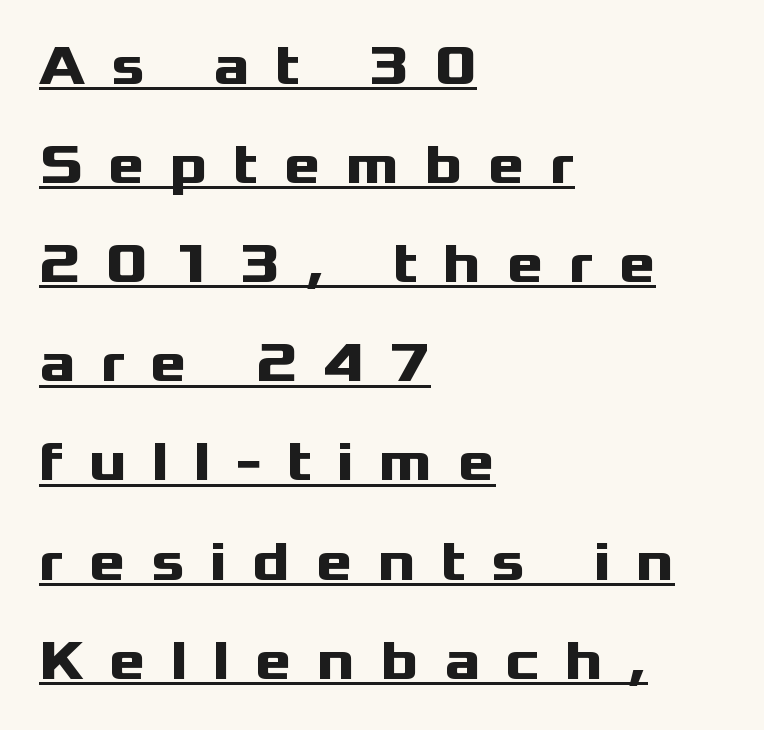
The ragged edge is on the right, which tells us the setting is flush left. The words here are underlined. The gaps between neighbouring characters are conspicuously large. What kind of face is this? One without serifs — a sans.
